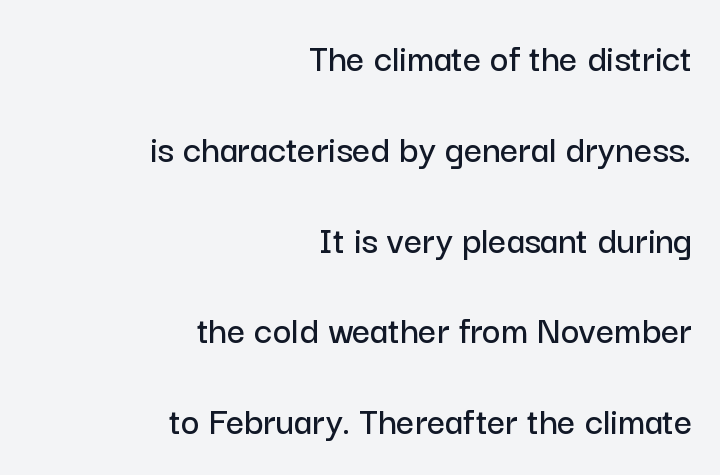
Upright lettering throughout. Horizontal bands of white between lines are thick stripes. Tracking value appears to be zero — textbook default spacing. The font family rendered here belongs to the sans-serif group.
